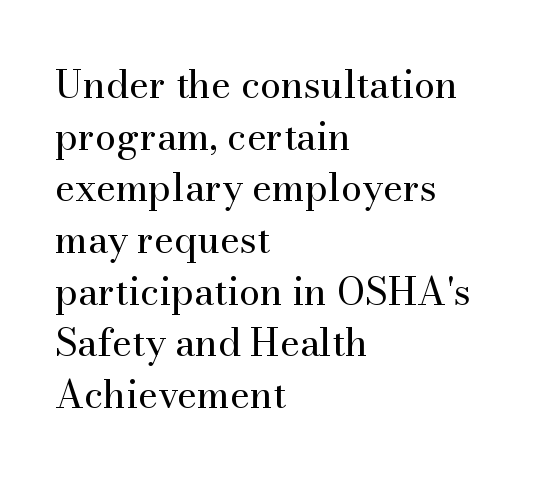
The image shows 38 px regular-weight serif type, upright; set left-aligned, normal line spacing (1.36x), normal letter spacing, not underlined; medium stroke contrast and a small x-height.
